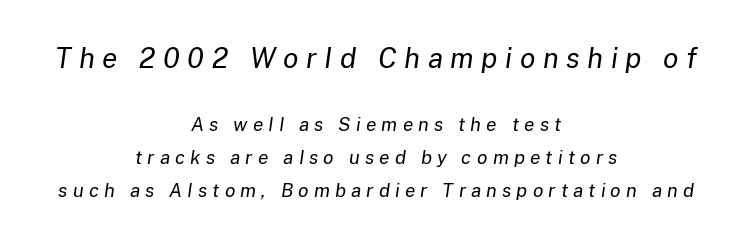
Q: Is the text bold? A: No.
Q: Is the text italic (slanted)? A: Yes, it leans right by about 8 degrees.
Q: Is the text underlined? A: No.
Q: How is the paragraph aligned? A: Centered.
Q: Is the spacing between letters normal or unusually wide? A: Unusually wide.
Q: Which block of text is set in a larger size, the first (top) or the second (bottom)? A: The first (top) one.
Q: Width (condensed, normal, or wide)? A: Normal.
Q: Stroke contrast? A: Low.
Q: x-height? A: Medium.
Q: Monospaced? A: No.
